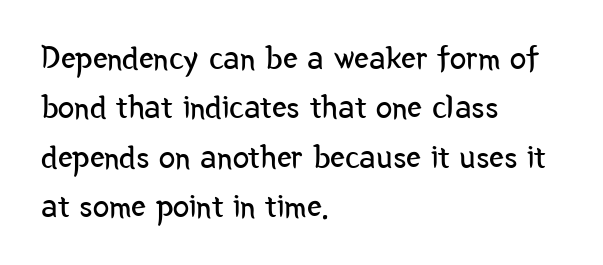
{"serif": "no", "italic": "no", "bold": "no", "weight": "regular", "width": "condensed", "stroke_contrast": "low", "x_height": "medium", "monospaced": "no", "underline": "no", "align": "left", "line_spacing": "normal", "line_spacing_ratio": 1.5, "letter_spacing": "normal", "letter_spacing_em": 0.0, "glyph_px": 33}
